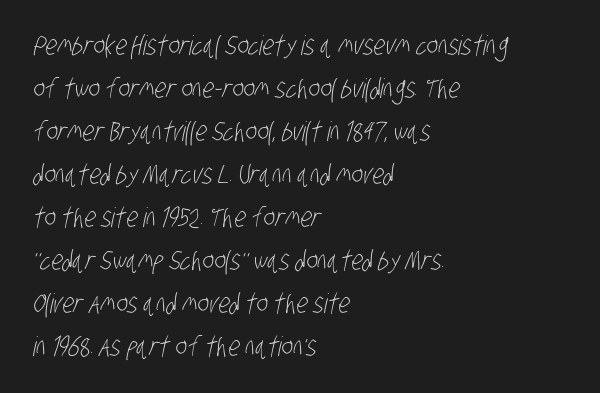
The image shows 27 px text type; set left-aligned, normal line spacing (1.59x), normal letter spacing, not underlined.
